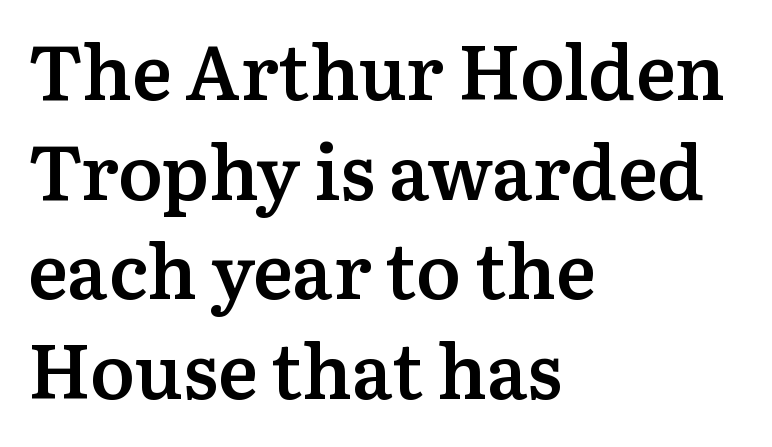
Q: Is the text bold? A: Semi-bold.
Q: Is the text italic (slanted)? A: No, it is upright.
Q: Is the typeface a serif or a sans-serif typeface? A: Serif.
Q: Is the text underlined? A: No.
Q: How is the paragraph aligned? A: Left-aligned.
Q: Is the spacing between letters normal or unusually wide? A: Normal.
Q: Is the spacing between lines tight, normal or loose? A: Normal.
Q: Width (condensed, normal, or wide)? A: Normal.
Q: Stroke contrast? A: Medium.
Q: x-height? A: Medium.
Q: Monospaced? A: No.
